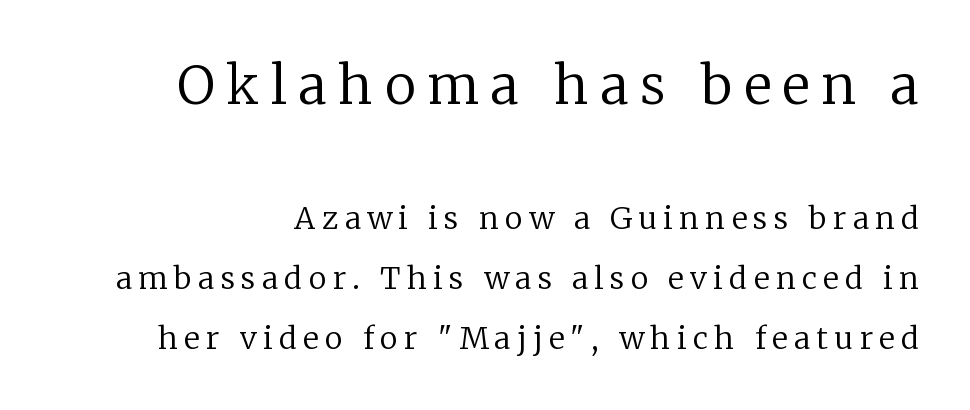
{"serif": "yes", "italic": "no", "bold": "no", "weight": "regular", "width": "normal", "stroke_contrast": "low", "x_height": "medium", "monospaced": "no", "underline": "no", "line_spacing": "loose", "line_spacing_ratio": 2.0, "letter_spacing": "wide", "letter_spacing_em": 0.22, "larger_block": "first", "size_ratio": 1.77, "glyph_px": 53}
